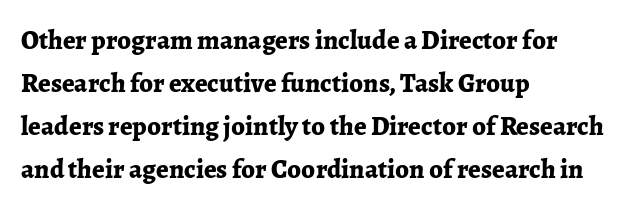
The image shows 27 px bold type, upright; set left-aligned, normal line spacing (1.59x), normal letter spacing, not underlined.
